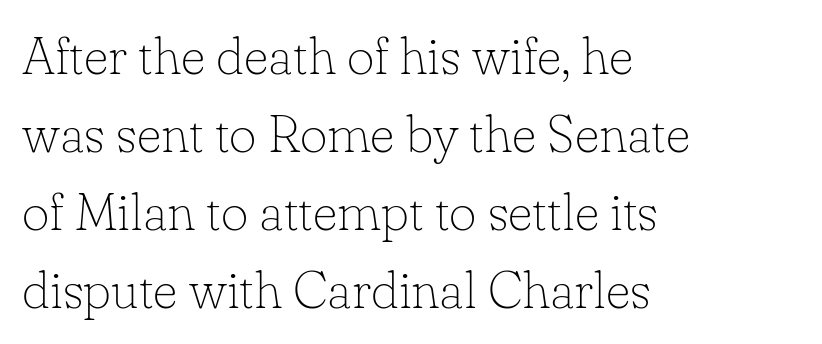
Q: Is the text bold? A: No.
Q: Is the text italic (slanted)? A: No, it is upright.
Q: Is the typeface a serif or a sans-serif typeface? A: Serif.
Q: Is the text underlined? A: No.
Q: How is the paragraph aligned? A: Left-aligned.
Q: Is the spacing between letters normal or unusually wide? A: Normal.
Q: Is the spacing between lines tight, normal or loose? A: Normal.
Q: Width (condensed, normal, or wide)? A: Normal.
Q: Stroke contrast? A: Low.
Q: x-height? A: Small.
Q: Monospaced? A: No.
